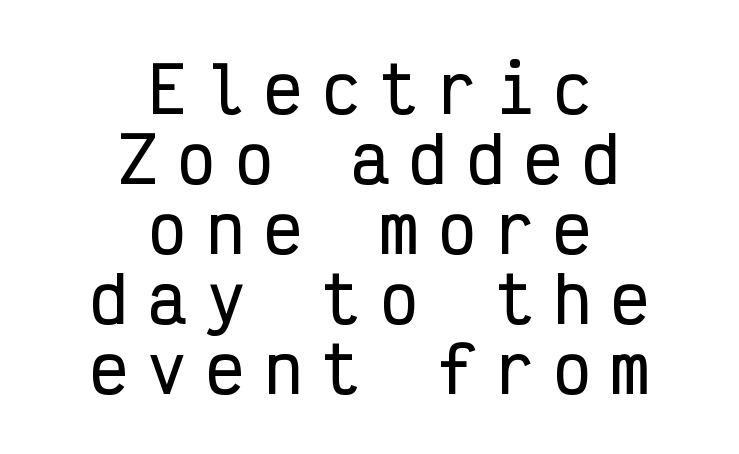
Caption: expanded tracking, letters set apart. Do the letters lean? They stand straight. Underline: absent. Notice how the passage keeps no hard edge, just a central spine. The block of text is dense from top to bottom, with scant space between rows. Looks like terminal output: every glyph gets an equal slot.
